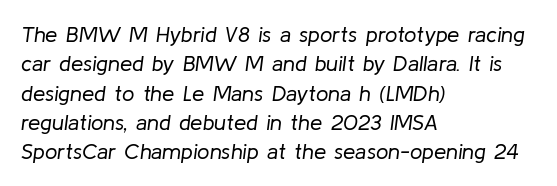
The type is set solid horizontally, with unmodified tracking. Is there much room between lines? A standard amount, neither cramped nor airy. The characters are drawn with everyday or finer stroke widths. Emphasis-style slanted type is in use. Beneath every word, the page is bare. The passage is arranged the way most books set body copy — flush left.
